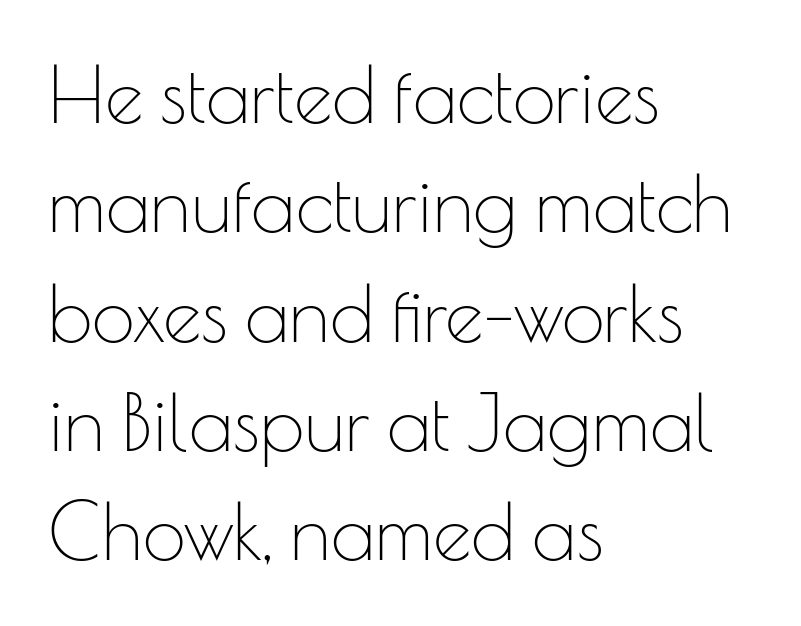
Note the varied advance widths — an 'i' is clearly narrower than an 'm'. Tracking value appears to be zero — textbook default spacing. Any mark beneath the type? The region is blank. The leading is moderate, giving the passage an even texture.
